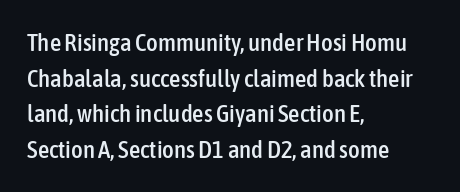
The image shows 25 px text type, upright; set left-aligned, normal line spacing (1.43x), normal letter spacing, not underlined.
